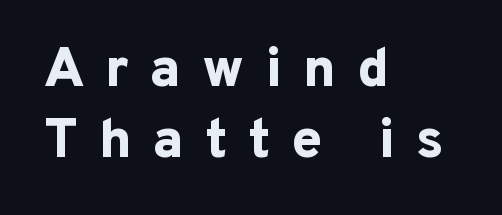
{"serif": "no", "italic": "no", "bold": "yes", "weight": "bold", "width": "normal", "stroke_contrast": "low", "x_height": "medium", "monospaced": "no", "underline": "no", "align": "left", "line_spacing": "normal", "line_spacing_ratio": 1.29, "letter_spacing": "wide", "letter_spacing_em": 0.38, "glyph_px": 55}
